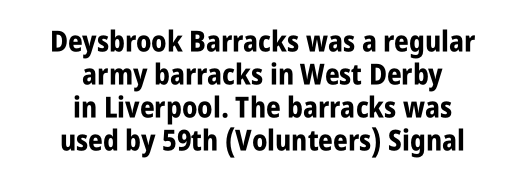
Is this a fixed-width face? No — the glyphs have proportional, varying widths. A typesetter would call this leading minimal, almost set solid. Any mark beneath the type? The region is blank. This is the regular roman posture of the typeface. Nothing sits at the stroke ends, so this counts as sans-serif.
